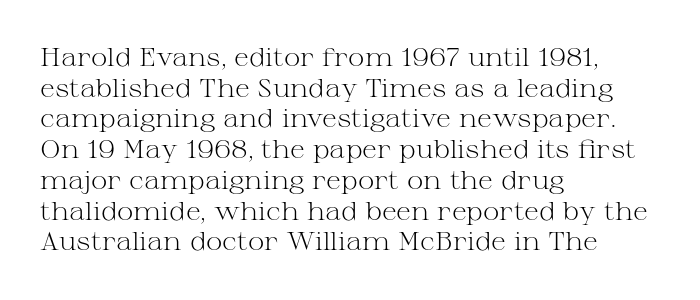
The letters look calm and open, with moderate or lighter stems. Descenders are the only things crossing below the line. Left-aligned paragraph, ragged on the right. Short note: letters normally spaced.
